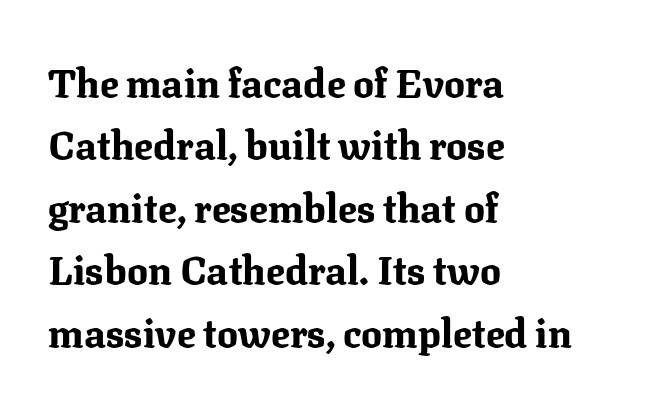
Observe the ordinary spacing: letters are neighbours, not strangers. Here the designer chose a conventional face with non-uniform glyph widths. The passage shown is not underscored anywhere. Italic? Not at all — the glyphs are vertical. Does the type have serifs? Yes, each stem ends in a small foot.
